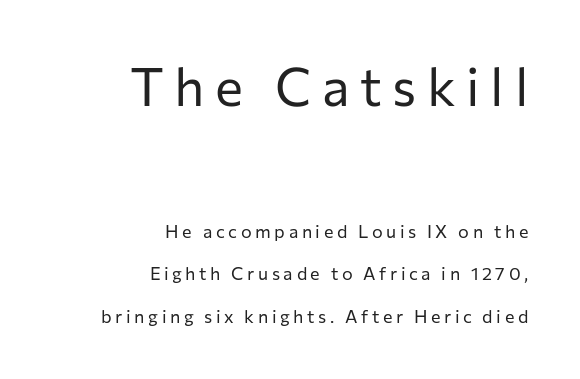
Q: Is the text bold? A: No.
Q: Is the text italic (slanted)? A: No, it is upright.
Q: Is the typeface a serif or a sans-serif typeface? A: Sans-serif.
Q: Is the text underlined? A: No.
Q: How is the paragraph aligned? A: Right-aligned.
Q: Is the spacing between letters normal or unusually wide? A: Unusually wide.
Q: Is the spacing between lines tight, normal or loose? A: Loose.
Q: Which block of text is set in a larger size, the first (top) or the second (bottom)? A: The first (top) one.
Q: Width (condensed, normal, or wide)? A: Normal.
Q: Stroke contrast? A: Low.
Q: x-height? A: Medium.
Q: Monospaced? A: No.
